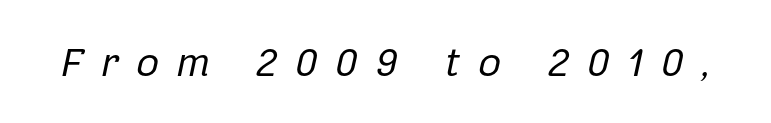
Notice how the stems are inclined rather than vertical — that's the hallmark of italics. The rendering inserts visible extra space after every character. You could not count columns in this text — the font is proportionally spaced. These glyphs show unthickened strokes, regular width or finer.
